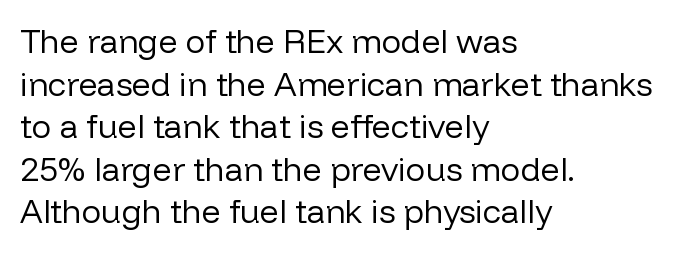
The image shows 33 px regular-weight sans-serif type, upright; set left-aligned, normal line spacing (1.29x), normal letter spacing, not underlined; low stroke contrast and a medium x-height.
